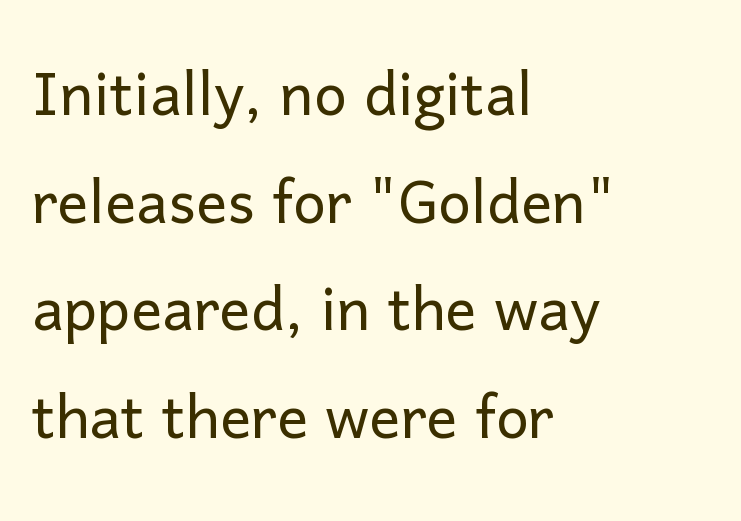
Q: Is the text bold? A: No.
Q: Is the text italic (slanted)? A: No, it is upright.
Q: Is the typeface a serif or a sans-serif typeface? A: Sans-serif.
Q: Is the text underlined? A: No.
Q: How is the paragraph aligned? A: Left-aligned.
Q: Is the spacing between letters normal or unusually wide? A: Normal.
Q: Is the spacing between lines tight, normal or loose? A: Normal.
Q: Width (condensed, normal, or wide)? A: Normal.
Q: Stroke contrast? A: Low.
Q: x-height? A: Medium.
Q: Monospaced? A: No.
